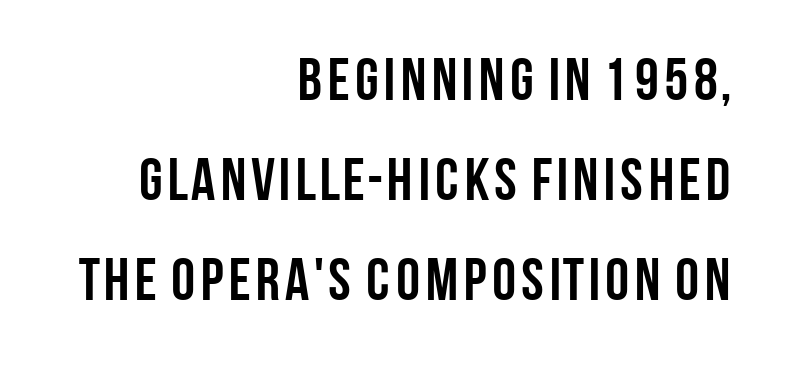
The image shows 60 px semibold, condensed sans-serif type, upright; set right-aligned, normal line spacing (1.67x), normal letter spacing, not underlined; low stroke contrast and a large x-height.
